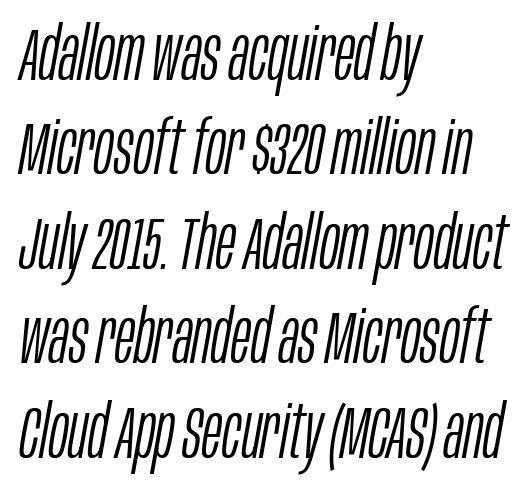
Inter-character spacing is left at the font's built-in metrics. Leading matches the norm, producing a regular column. The passage shown is not underscored anywhere. An italicized treatment has been applied to the whole sample.
